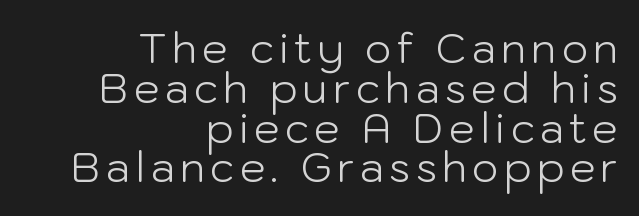
{"serif": "no", "italic": "no", "bold": "no", "weight": "light", "width": "normal", "stroke_contrast": "low", "x_height": "medium", "monospaced": "no", "underline": "no", "align": "right", "line_spacing": "tight", "line_spacing_ratio": 0.97, "glyph_px": 41}
